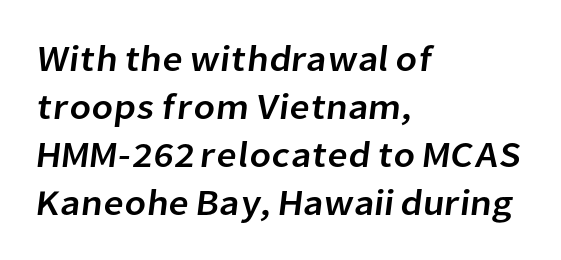
{"serif": "no", "width": "normal", "stroke_contrast": "low", "x_height": "medium", "monospaced": "no", "underline": "no", "align": "left", "line_spacing": "normal", "line_spacing_ratio": 1.33, "letter_spacing": "normal", "letter_spacing_em": 0.0, "glyph_px": 36}
